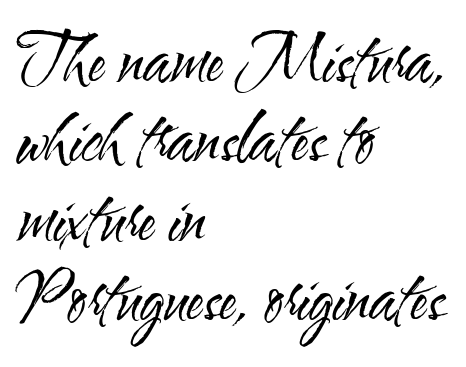
The image shows 65 px regular-weight, condensed sans-serif type; set left-aligned, line spacing 1.22x, normal letter spacing, not underlined; medium stroke contrast and a small x-height.
